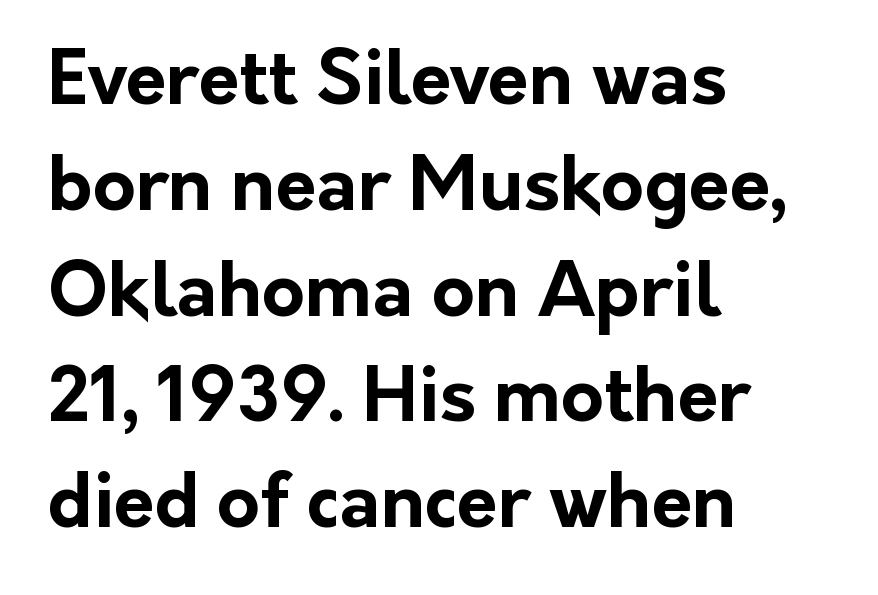
The horizontal fit of the characters is conventional and even. The face used here is a sans, in the tradition of grotesques and geometrics. This is the regular roman posture of the typeface. Think of a printed novel: that variable character pitch is what you see here. Leading: standard.
